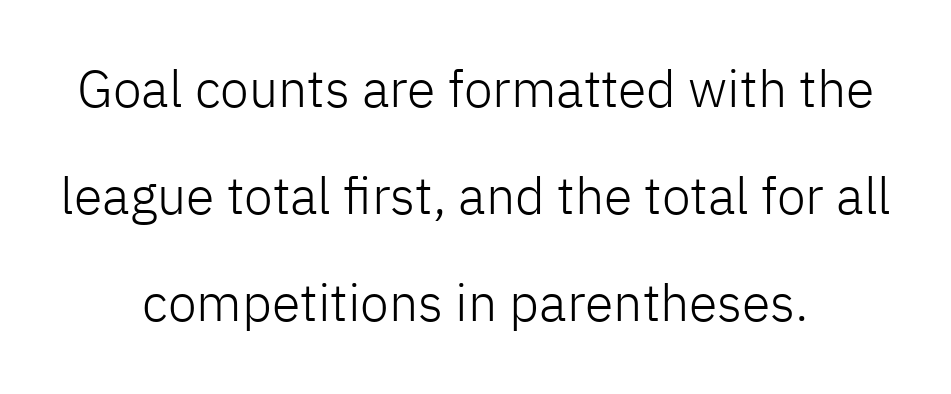
{"serif": "no", "italic": "no", "bold": "no", "weight": "light", "width": "normal", "stroke_contrast": "low", "x_height": "medium", "monospaced": "no", "underline": "no", "align": "center", "line_spacing": "loose", "line_spacing_ratio": 2.06, "letter_spacing": "normal", "letter_spacing_em": 0.0, "glyph_px": 52}
